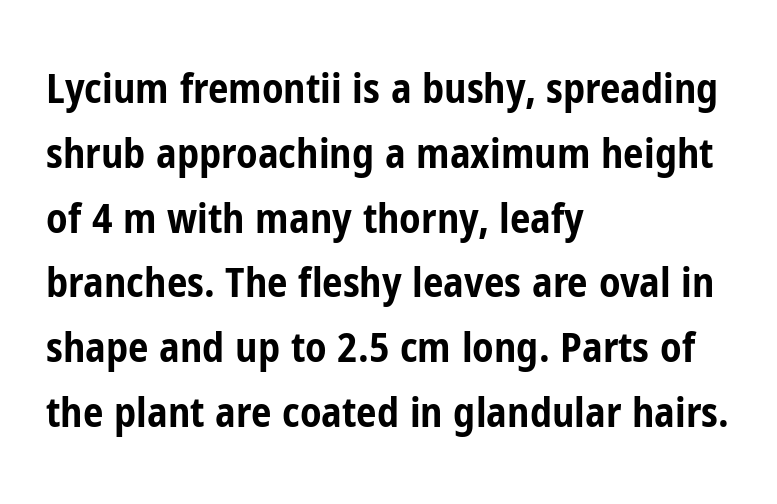
Q: Is the text bold? A: Yes.
Q: Is the text italic (slanted)? A: No, it is upright.
Q: Is the typeface a serif or a sans-serif typeface? A: Sans-serif.
Q: Is the text underlined? A: No.
Q: How is the paragraph aligned? A: Left-aligned.
Q: Is the spacing between letters normal or unusually wide? A: Normal.
Q: Is the spacing between lines tight, normal or loose? A: Normal.
Q: Width (condensed, normal, or wide)? A: Condensed.
Q: Stroke contrast? A: Low.
Q: x-height? A: Medium.
Q: Monospaced? A: No.
